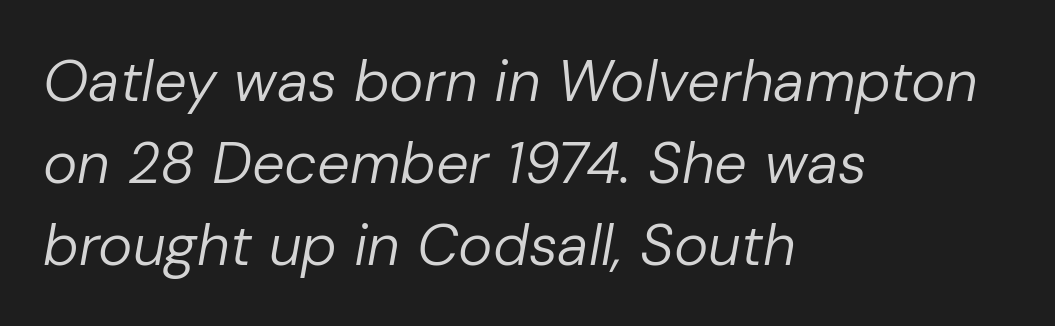
The image shows 58 px regular-weight type, italic (leaning right); set left-aligned, normal line spacing (1.41x), normal letter spacing, not underlined; low stroke contrast and a medium x-height.
